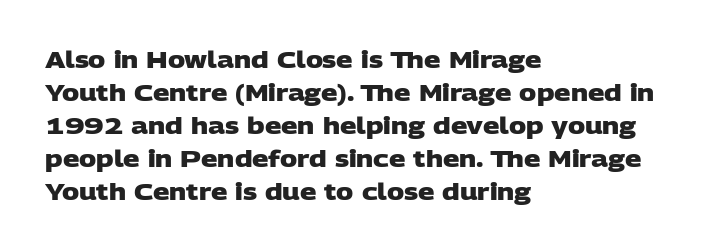
The image shows 23 px bold type; set left-aligned, normal line spacing (1.43x), normal letter spacing, not underlined.
